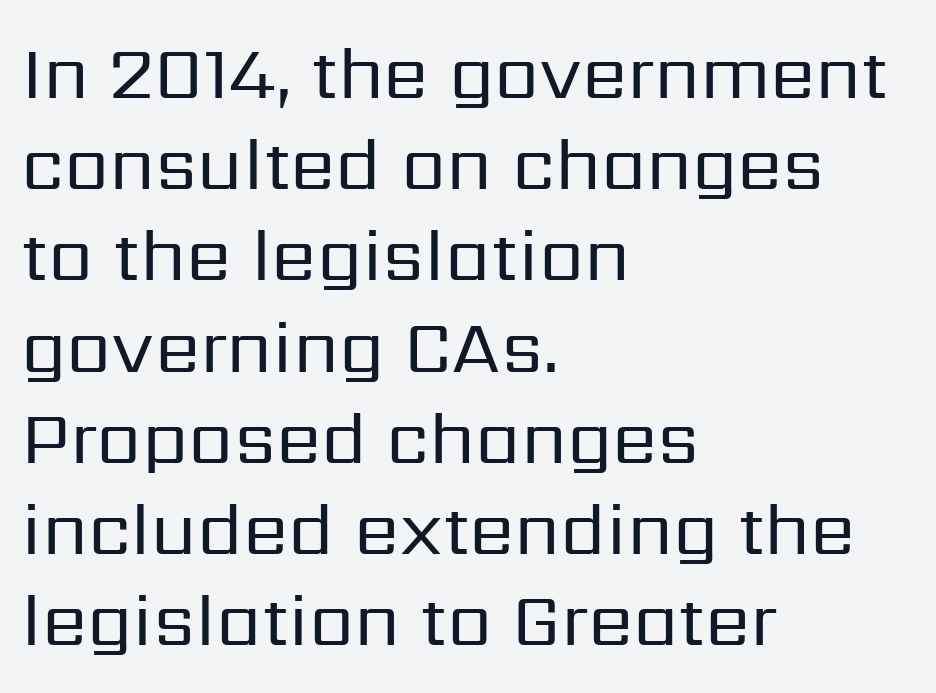
{"serif": "no", "italic": "no", "bold": "no", "weight": "regular", "width": "normal", "stroke_contrast": "low", "x_height": "medium", "monospaced": "no", "underline": "no", "align": "left", "line_spacing": "normal", "line_spacing_ratio": 1.25, "letter_spacing": "normal", "letter_spacing_em": 0.0, "glyph_px": 73}
